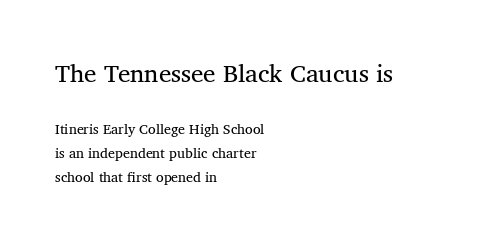
Q: Is the text bold? A: No.
Q: Is the text italic (slanted)? A: No, it is upright.
Q: Is the text underlined? A: No.
Q: How is the paragraph aligned? A: Left-aligned.
Q: Is the spacing between letters normal or unusually wide? A: Normal.
Q: Which block of text is set in a larger size, the first (top) or the second (bottom)? A: The first (top) one.
